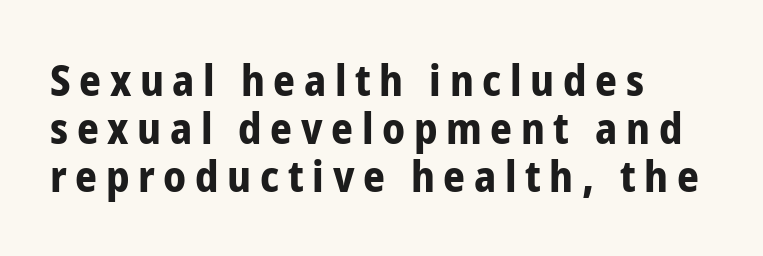
The letters advance in unequal steps, a hallmark of proportional type. There is plenty of visible air inserted between adjacent glyphs. This is the regular roman posture of the typeface. How would I describe the line gaps? Narrow and economical.
